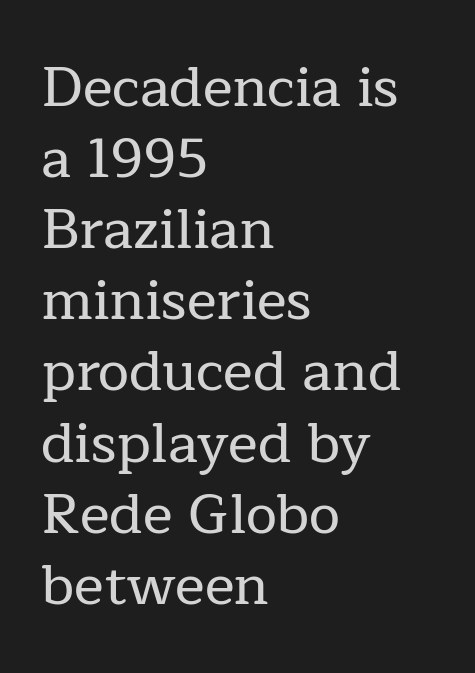
{"serif": "yes", "italic": "no", "width": "normal", "stroke_contrast": "low", "x_height": "medium", "monospaced": "no", "underline": "no", "align": "left", "line_spacing": "normal", "line_spacing_ratio": 1.27, "letter_spacing": "normal", "letter_spacing_em": 0.0, "glyph_px": 56}
